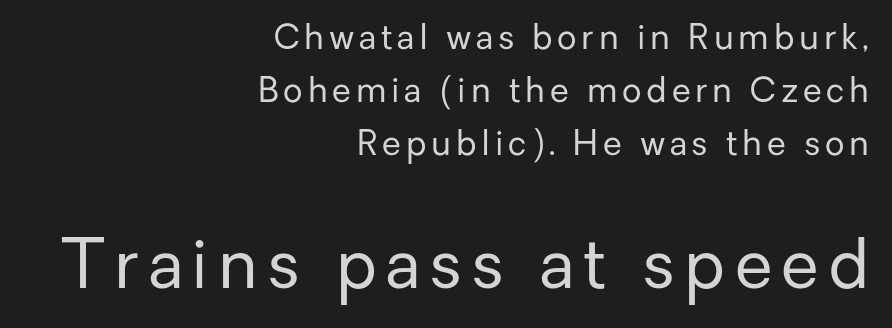
{"serif": "no", "italic": "no", "bold": "no", "weight": "regular", "width": "normal", "stroke_contrast": "low", "x_height": "medium", "monospaced": "no", "underline": "no", "align": "right", "line_spacing": "normal", "line_spacing_ratio": 1.56, "larger_block": "second", "size_ratio": 2.0, "glyph_px": 68}
